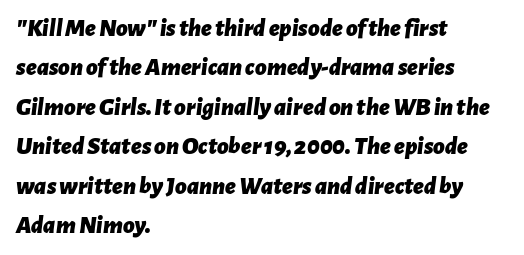
{"italic": "yes", "lean": "right", "slant_degrees": 7, "bold": "yes", "underline": "no", "align": "left", "line_spacing": "normal", "line_spacing_ratio": 1.58, "letter_spacing": "normal", "letter_spacing_em": 0.0, "glyph_px": 25}
